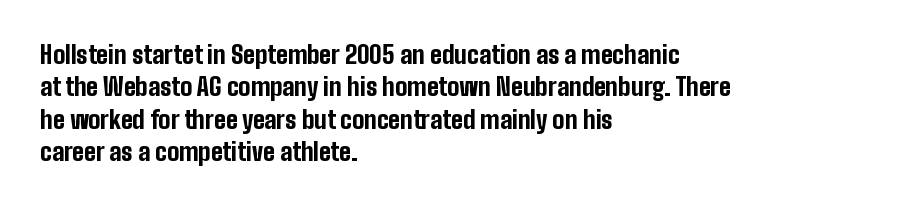
Q: Is the text bold? A: Yes.
Q: Is the text italic (slanted)? A: No, it is upright.
Q: Is the text underlined? A: No.
Q: How is the paragraph aligned? A: Left-aligned.
Q: Is the spacing between letters normal or unusually wide? A: Normal.
Q: Is the spacing between lines tight, normal or loose? A: Normal.
